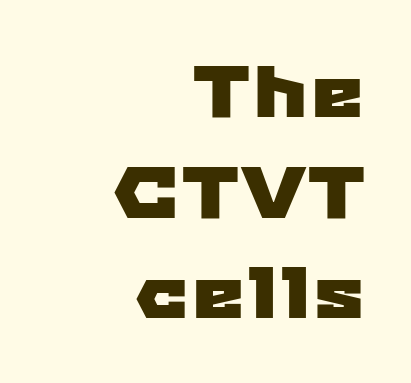
Q: Is the typeface a serif or a sans-serif typeface? A: Sans-serif.
Q: Is the text underlined? A: No.
Q: How is the paragraph aligned? A: Right-aligned.
Q: Is the spacing between letters normal or unusually wide? A: Normal.
Q: Is the spacing between lines tight, normal or loose? A: Normal.
Q: Width (condensed, normal, or wide)? A: Wide.
Q: Stroke contrast? A: Low.
Q: x-height? A: Medium.
Q: Monospaced? A: No.
